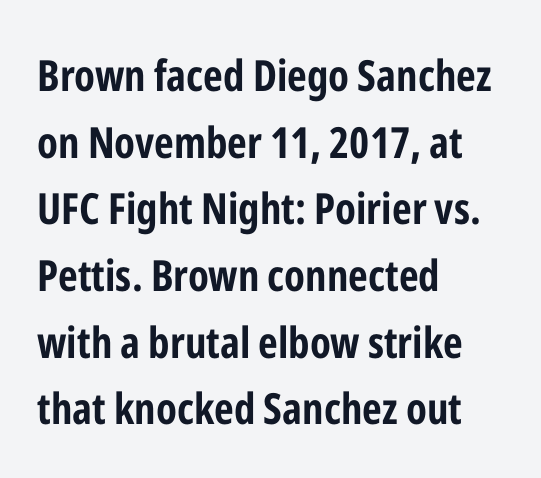
{"serif": "no", "italic": "no", "bold": "yes", "weight": "bold", "width": "condensed", "stroke_contrast": "low", "x_height": "medium", "monospaced": "no", "underline": "no", "align": "left", "line_spacing": "normal", "line_spacing_ratio": 1.55, "letter_spacing": "normal", "letter_spacing_em": 0.0, "glyph_px": 43}
